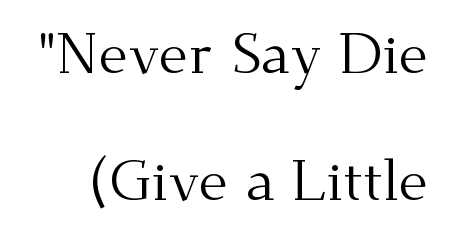
The image shows 57 px regular-weight serif type, upright; set loose line spacing (2.22x), normal letter spacing, not underlined; medium stroke contrast and a small x-height.
